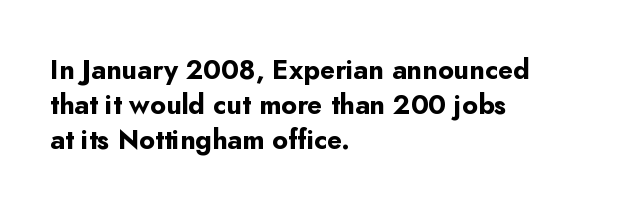
{"italic": "no", "bold": "yes", "underline": "no", "align": "left", "line_spacing": "normal", "line_spacing_ratio": 1.3, "letter_spacing": "normal", "letter_spacing_em": 0.0, "glyph_px": 27}
